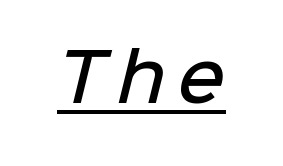
{"serif": "no", "bold": "semi", "weight": "semibold", "width": "normal", "stroke_contrast": "low", "x_height": "medium", "monospaced": "no", "underline": "yes", "glyph_px": 65}
